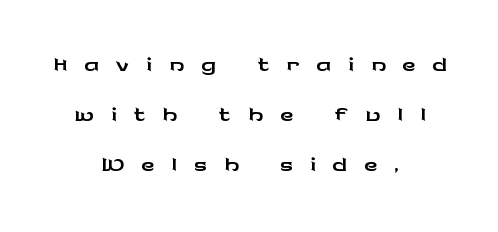
A bare baseline throughout the passage. A normal amount of white space separates one row of letters from the next. A typesetter would call this proportional, since set widths differ per character. The compositor balanced each line on the midline. Between one letter and the next there's a generous, obvious gap. Rendered with straight, roman letterforms.
